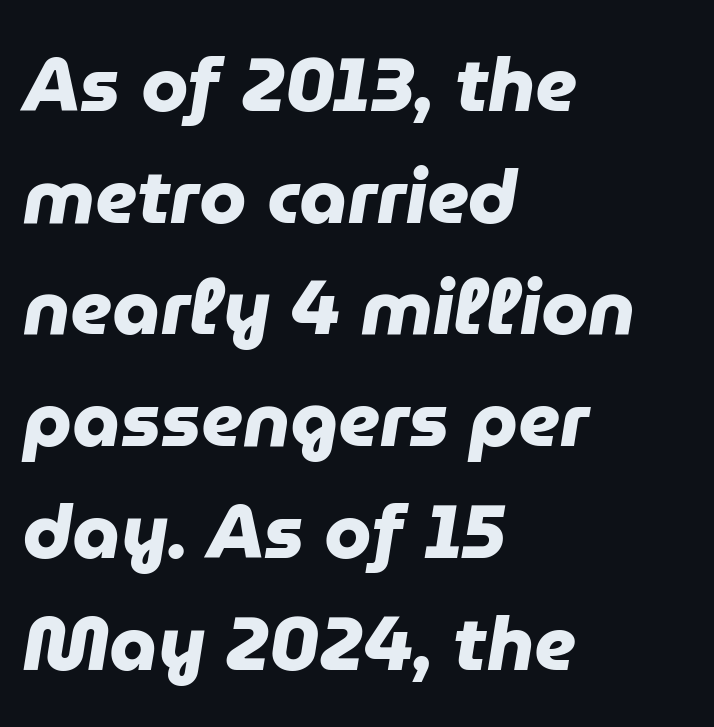
The image shows 76 px heavy sans-serif type; set left-aligned, normal line spacing (1.47x), normal letter spacing, not underlined; low stroke contrast and a medium x-height.
